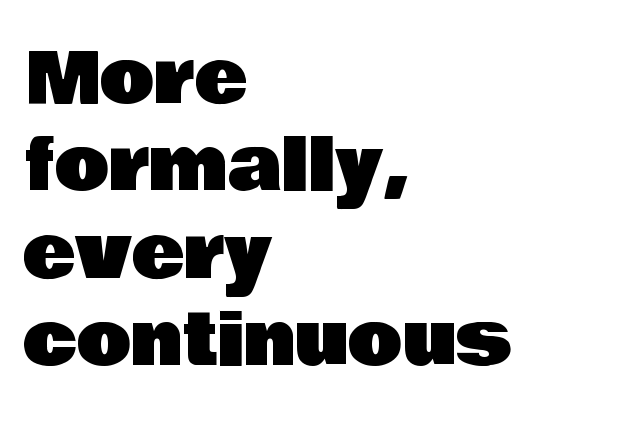
Q: Is the text italic (slanted)? A: No, it is upright.
Q: Is the typeface a serif or a sans-serif typeface? A: Sans-serif.
Q: Is the text underlined? A: No.
Q: How is the paragraph aligned? A: Left-aligned.
Q: Is the spacing between letters normal or unusually wide? A: Normal.
Q: Width (condensed, normal, or wide)? A: Normal.
Q: Stroke contrast? A: Low.
Q: x-height? A: Large.
Q: Monospaced? A: No.
